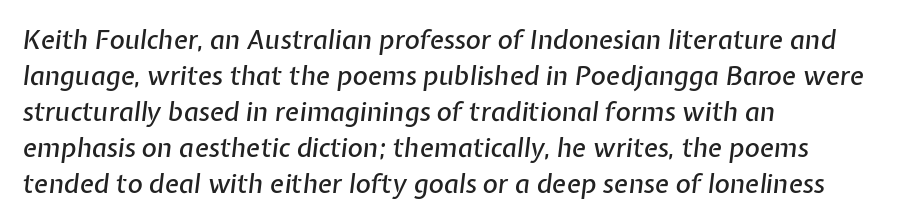
The image shows 26 px text type, italic (leaning right); set left-aligned, normal line spacing (1.38x), normal letter spacing, not underlined.
